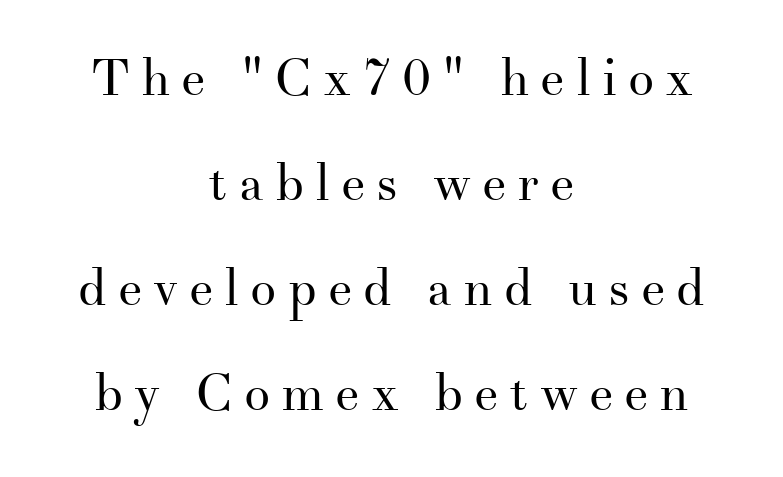
Which margin do the lines hug? Neither — every line sits in the middle. This is the regular roman posture of the typeface. The foot of each line stays bare and open. A typesetter would call this heavily tracked-out type. Nothing heavy about these letters — not bold at all.
